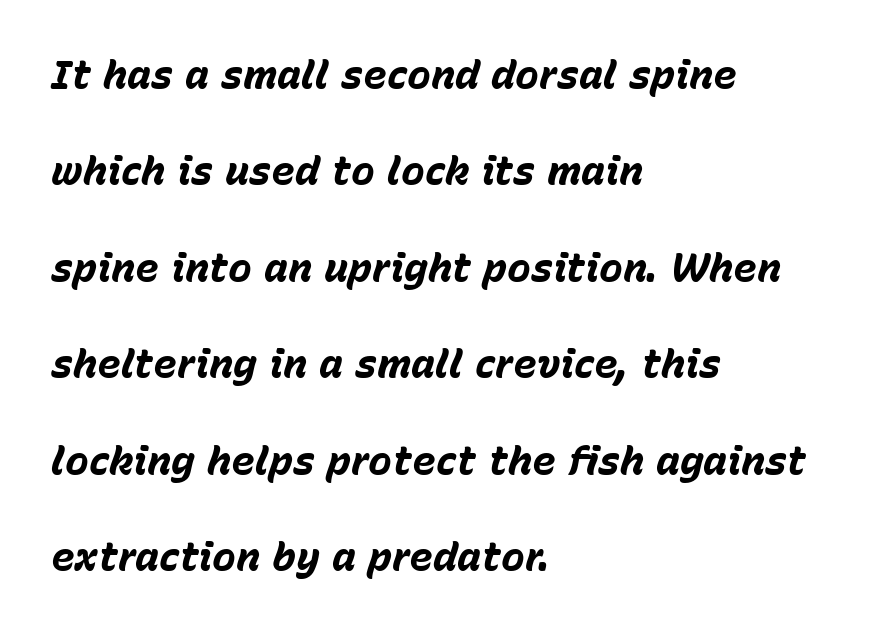
The image shows 40 px bold type, italic (leaning right); set left-aligned, loose line spacing (2.41x), normal letter spacing, not underlined; low stroke contrast and a medium x-height.
